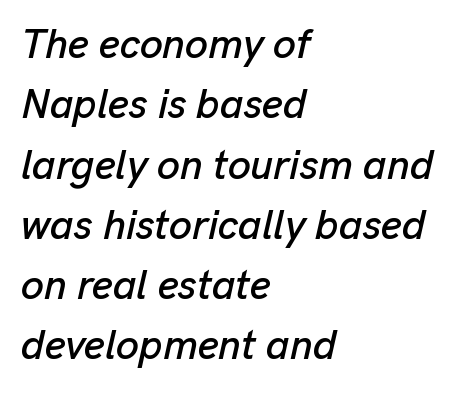
The image shows 41 px text type, italic (leaning right); set left-aligned, normal line spacing (1.47x), normal letter spacing, not underlined; low stroke contrast and a medium x-height.
